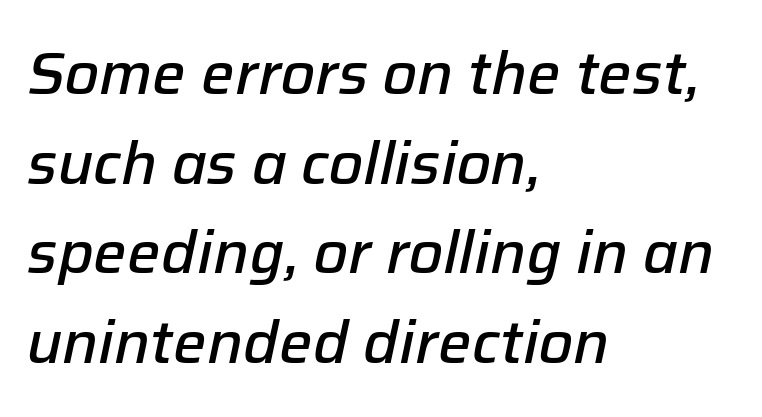
Q: Is the text bold? A: Semi-bold.
Q: Is the text italic (slanted)? A: Yes, it leans right by about 12 degrees.
Q: Is the text underlined? A: No.
Q: How is the paragraph aligned? A: Left-aligned.
Q: Is the spacing between letters normal or unusually wide? A: Normal.
Q: Is the spacing between lines tight, normal or loose? A: Normal.
Q: Width (condensed, normal, or wide)? A: Normal.
Q: Stroke contrast? A: Low.
Q: x-height? A: Medium.
Q: Monospaced? A: No.
